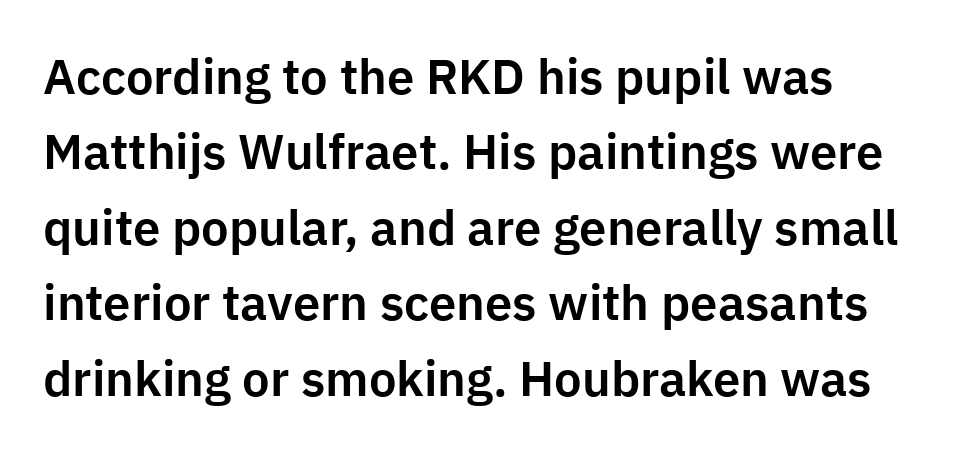
{"serif": "no", "italic": "no", "width": "normal", "stroke_contrast": "low", "x_height": "medium", "monospaced": "no", "underline": "no", "align": "left", "line_spacing": "normal", "line_spacing_ratio": 1.54, "letter_spacing": "normal", "letter_spacing_em": 0.0, "glyph_px": 49}
